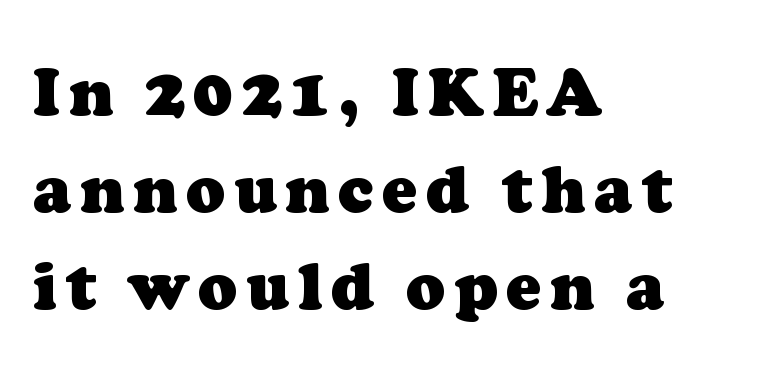
The image shows 65 px heavy serif type; set left-aligned, normal line spacing (1.49x), not underlined; low stroke contrast and a medium x-height.
